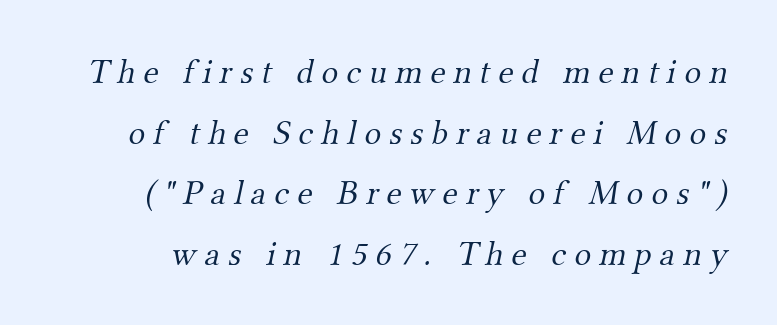
{"serif": "yes", "bold": "no", "weight": "light", "width": "normal", "stroke_contrast": "medium", "x_height": "small", "monospaced": "no", "underline": "no", "line_spacing_ratio": 1.73, "letter_spacing": "wide", "letter_spacing_em": 0.23, "glyph_px": 35}
